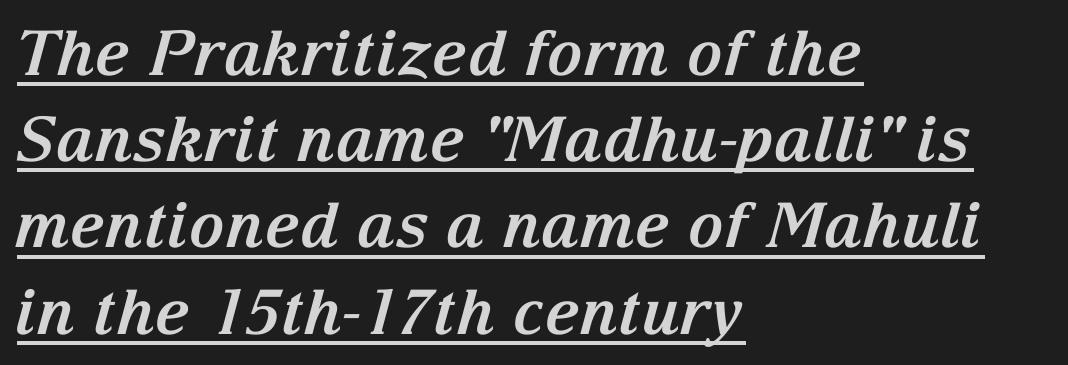
{"serif": "yes", "italic": "yes", "lean": "right", "slant_degrees": 15, "bold": "yes", "weight": "bold", "width": "normal", "stroke_contrast": "medium", "x_height": "medium", "monospaced": "no", "underline": "yes", "align": "left", "line_spacing": "normal", "line_spacing_ratio": 1.39, "letter_spacing": "normal", "letter_spacing_em": 0.0, "glyph_px": 62}
